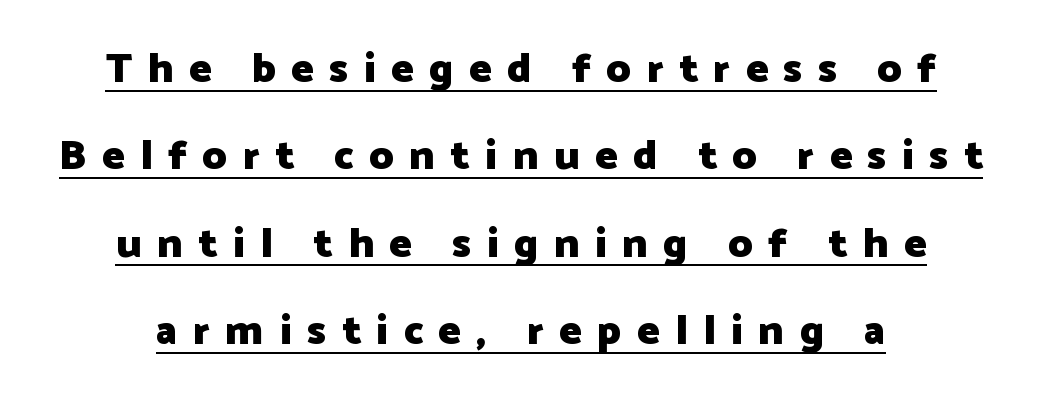
{"serif": "no", "italic": "no", "bold": "yes", "weight": "heavy", "width": "normal", "stroke_contrast": "low", "x_height": "medium", "monospaced": "no", "underline": "yes", "align": "center", "line_spacing": "loose", "line_spacing_ratio": 2.08, "letter_spacing": "wide", "letter_spacing_em": 0.37, "glyph_px": 42}
